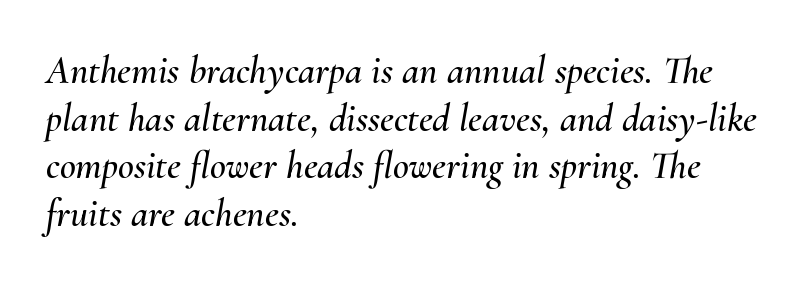
The image shows 39 px text type, italic (leaning right); set left-aligned, line spacing 1.22x, normal letter spacing, not underlined; medium stroke contrast and a small x-height.
